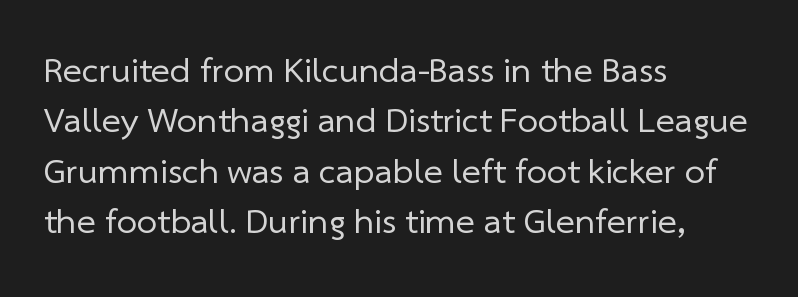
{"serif": "no", "bold": "no", "weight": "regular", "width": "normal", "stroke_contrast": "low", "x_height": "medium", "monospaced": "no", "underline": "no", "align": "left", "line_spacing": "normal", "line_spacing_ratio": 1.4, "letter_spacing": "normal", "letter_spacing_em": 0.0, "glyph_px": 36}
